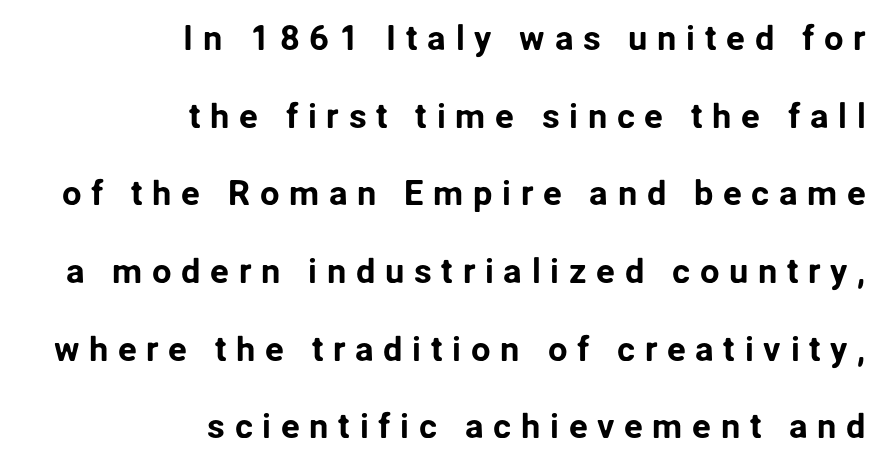
The image shows 35 px sans-serif type, upright; set right-aligned, loose line spacing (2.22x), unusually wide letter spacing (+0.27 em), not underlined; low stroke contrast and a medium x-height.
